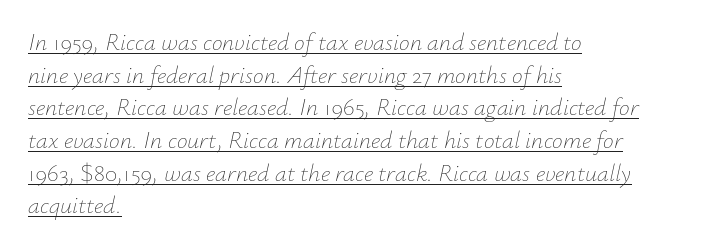
{"italic": "yes", "lean": "right", "slant_degrees": 12, "bold": "no", "underline": "yes", "align": "left", "line_spacing": "normal", "line_spacing_ratio": 1.36, "letter_spacing": "normal", "letter_spacing_em": 0.0, "glyph_px": 24}
